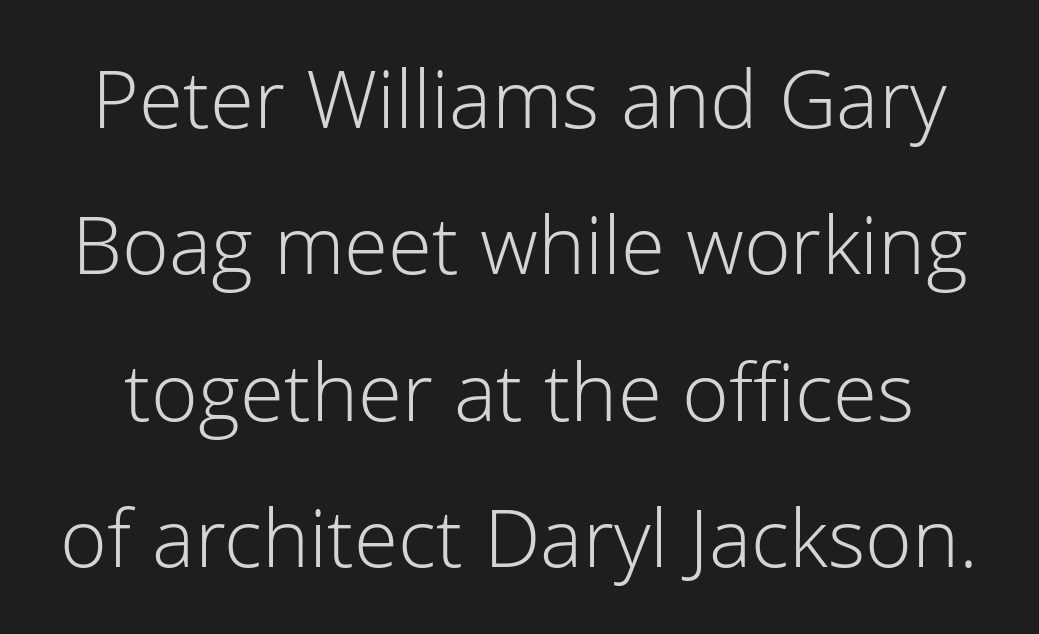
{"serif": "no", "italic": "no", "bold": "no", "weight": "light", "width": "normal", "stroke_contrast": "low", "x_height": "medium", "monospaced": "no", "underline": "no", "line_spacing_ratio": 1.83, "letter_spacing": "normal", "letter_spacing_em": 0.0, "glyph_px": 80}
